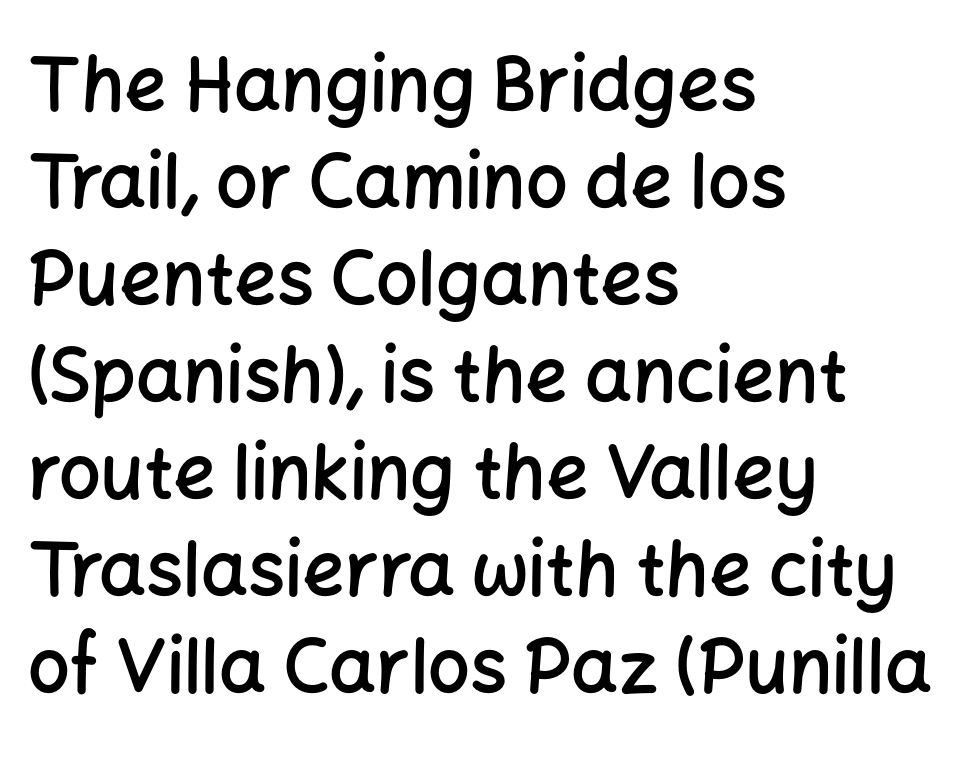
The letters are semibold — heavier than regular but short of a full bold. The characters display no serif detailing; their extremities are plain. Just letters on the line, the space beneath them empty. Notice how the passage keeps a crisp vertical edge on the left only. The designer left line spacing at the default.
